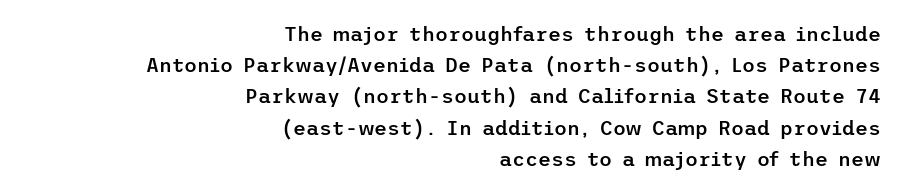
Q: Is the text bold? A: Semi-bold.
Q: Is the text italic (slanted)? A: No, it is upright.
Q: Is the text underlined? A: No.
Q: How is the paragraph aligned? A: Right-aligned.
Q: Is the spacing between letters normal or unusually wide? A: Normal.
Q: Is the spacing between lines tight, normal or loose? A: Normal.
